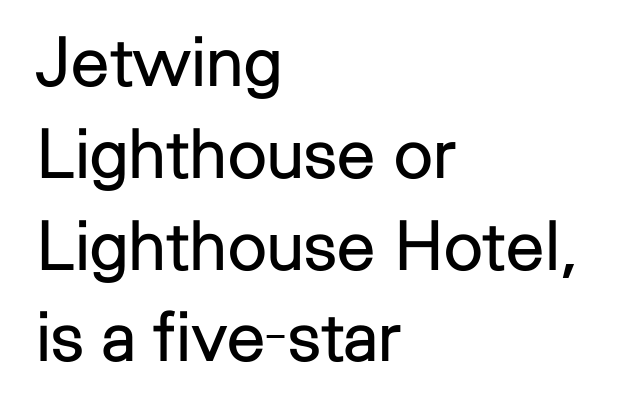
{"serif": "no", "italic": "no", "bold": "no", "weight": "regular", "width": "normal", "stroke_contrast": "low", "x_height": "medium", "monospaced": "no", "underline": "no", "align": "left", "line_spacing": "normal", "line_spacing_ratio": 1.33, "letter_spacing": "normal", "letter_spacing_em": 0.0, "glyph_px": 69}
